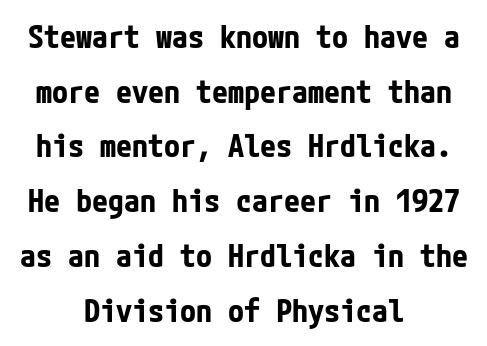
Q: Is the text bold? A: Yes.
Q: Is the text italic (slanted)? A: No, it is upright.
Q: Is the typeface a serif or a sans-serif typeface? A: Sans-serif.
Q: Is the text underlined? A: No.
Q: How is the paragraph aligned? A: Centered.
Q: Is the spacing between letters normal or unusually wide? A: Normal.
Q: Width (condensed, normal, or wide)? A: Condensed.
Q: Stroke contrast? A: Low.
Q: x-height? A: Medium.
